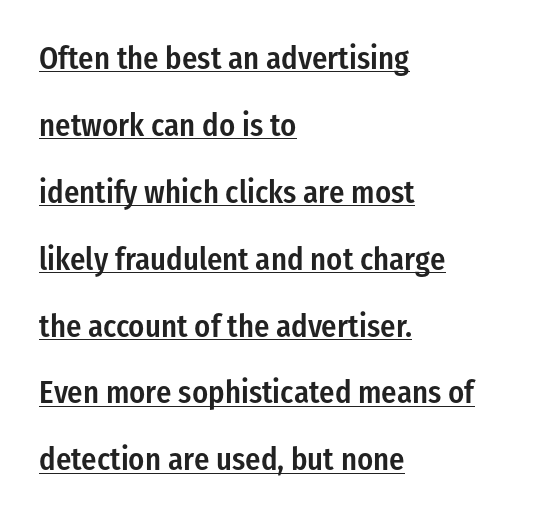
Compared with an ordinary text face, these strokes are moderately heavier — a semibold. Regarding serifs, this sample does without them. This rendering uses left alignment, leaving the right contour irregular. Students, note that the glyphs here touch the page at normal intervals. A great deal of white space separates one row of letters from the next.
